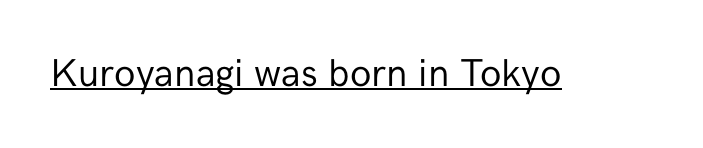
{"serif": "no", "italic": "no", "bold": "no", "weight": "regular", "width": "normal", "stroke_contrast": "low", "x_height": "medium", "monospaced": "no", "underline": "yes", "letter_spacing": "normal", "letter_spacing_em": 0.0, "glyph_px": 39}
